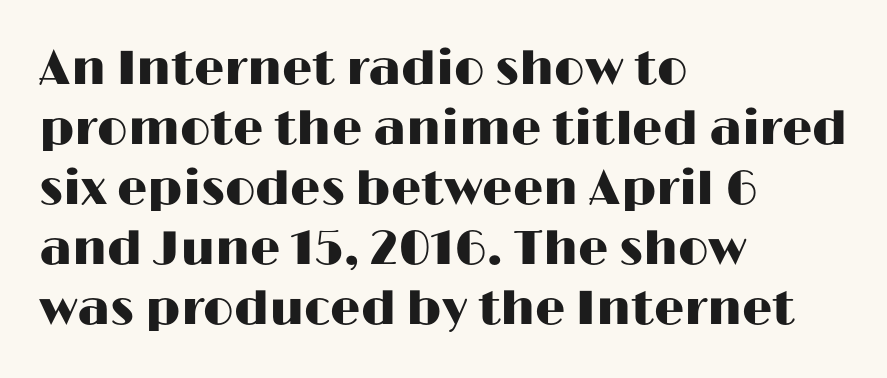
Q: Is the text italic (slanted)? A: No, it is upright.
Q: Is the typeface a serif or a sans-serif typeface? A: Sans-serif.
Q: Is the text underlined? A: No.
Q: How is the paragraph aligned? A: Left-aligned.
Q: Is the spacing between letters normal or unusually wide? A: Normal.
Q: Is the spacing between lines tight, normal or loose? A: Normal.
Q: Width (condensed, normal, or wide)? A: Wide.
Q: Stroke contrast? A: High.
Q: x-height? A: Medium.
Q: Monospaced? A: No.
